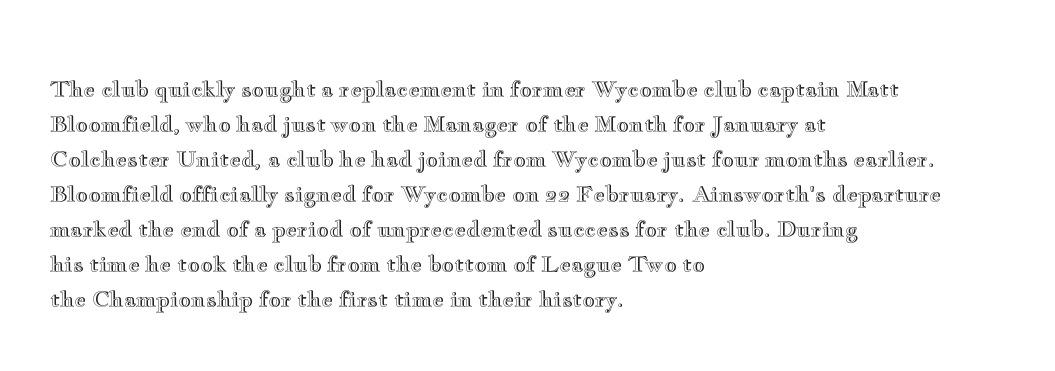
The vertical gap from one line to the next is medium. In terms of posture, this sample is upright. The ragged edge is on the right, which tells us the setting is flush left. Look at the tracking — it's just the regular setting, nothing added. Only glyphs here, with clear space below each row.
